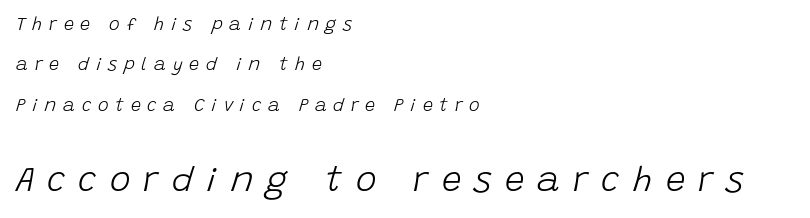
{"italic": "yes", "lean": "right", "slant_degrees": 15, "bold": "no", "weight": "light", "width": "normal", "stroke_contrast": "low", "x_height": "large", "monospaced": "no", "underline": "no", "align": "left", "line_spacing": "loose", "line_spacing_ratio": 2.25, "letter_spacing": "wide", "letter_spacing_em": 0.38, "larger_block": "second", "size_ratio": 1.94, "glyph_px": 35}
